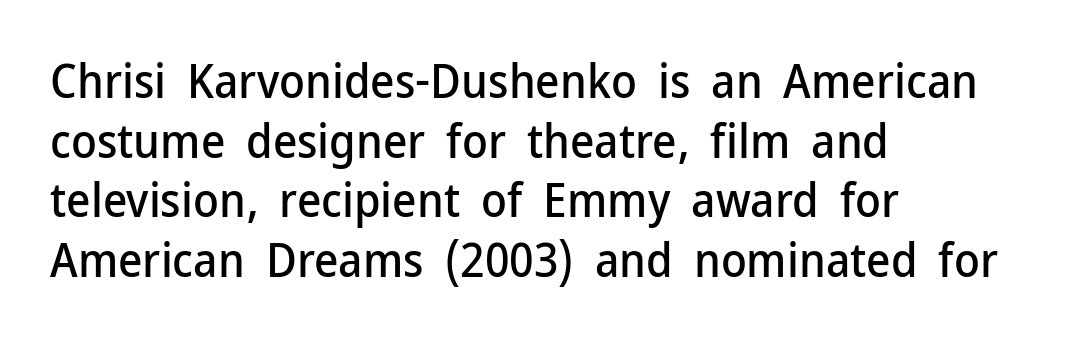
Nope, no serifs anywhere on these letters. If you measured baseline to baseline, you'd find a middling distance. Caption: multi-line text, flush left, ragged right. No italicization has been applied; the sample stays upright. The space directly below the letters is spotless.
